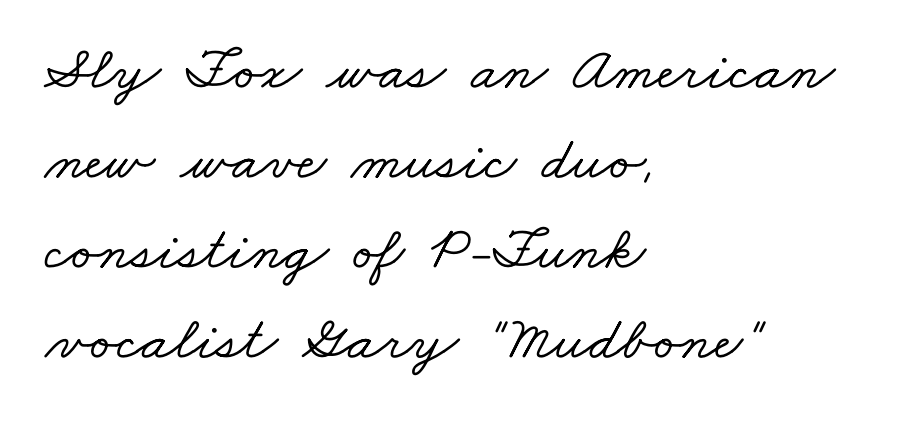
Nobody touched the tracking dial on this one. Does the copy run flush right? No — it runs flush left. Character widths vary here, with narrow letters taking less room than wide ones. Unmarked baselines from the first word to the last.
